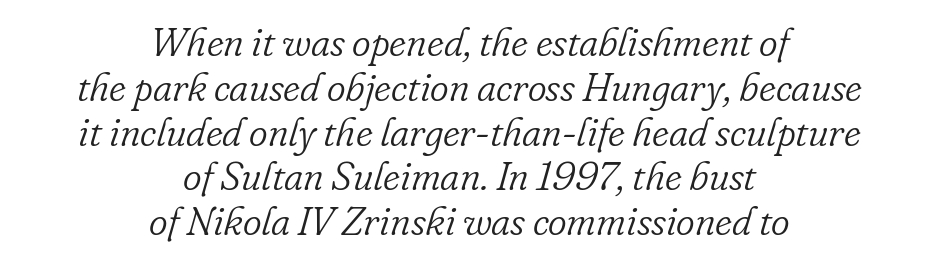
{"serif": "yes", "italic": "yes", "lean": "right", "slant_degrees": 16, "bold": "no", "weight": "light", "width": "normal", "stroke_contrast": "low", "x_height": "small", "monospaced": "no", "underline": "no", "align": "center", "line_spacing": "tight", "line_spacing_ratio": 1.12, "letter_spacing": "normal", "letter_spacing_em": 0.0, "glyph_px": 40}
